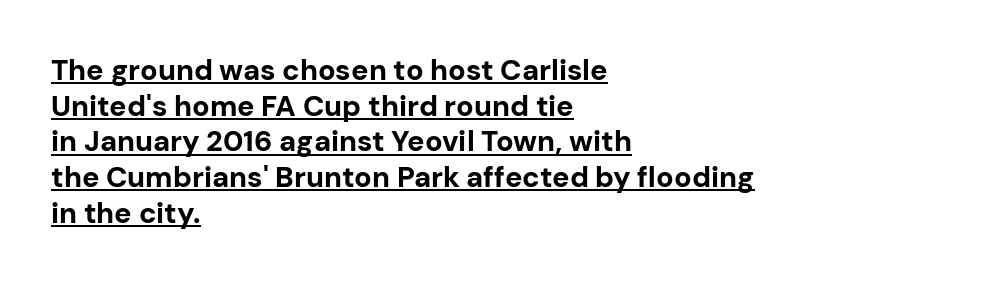
Q: Is the text bold? A: Yes.
Q: Is the text italic (slanted)? A: No, it is upright.
Q: Is the typeface a serif or a sans-serif typeface? A: Sans-serif.
Q: Is the text underlined? A: Yes.
Q: How is the paragraph aligned? A: Left-aligned.
Q: Is the spacing between letters normal or unusually wide? A: Normal.
Q: Width (condensed, normal, or wide)? A: Normal.
Q: Stroke contrast? A: Low.
Q: x-height? A: Medium.
Q: Monospaced? A: No.
